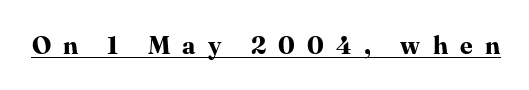
Unlike italic type, these characters show no tilt at all. A continuous stroke trails under the words, as in a hyperlink. Summary of weight: heavy, a full bold. The letters are spread apart with noticeably loose tracking.
